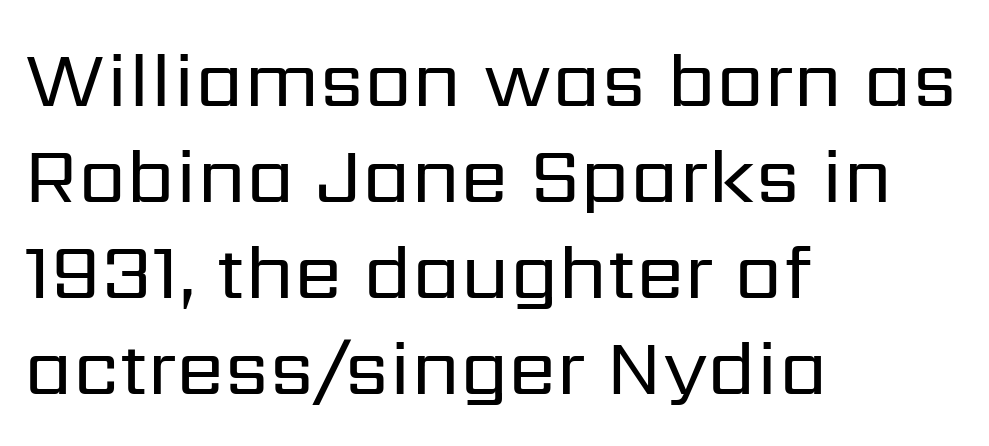
Q: Is the text bold? A: No.
Q: Is the text italic (slanted)? A: No, it is upright.
Q: Is the typeface a serif or a sans-serif typeface? A: Sans-serif.
Q: Is the text underlined? A: No.
Q: How is the paragraph aligned? A: Left-aligned.
Q: Is the spacing between letters normal or unusually wide? A: Normal.
Q: Width (condensed, normal, or wide)? A: Normal.
Q: Stroke contrast? A: Low.
Q: x-height? A: Medium.
Q: Monospaced? A: No.
